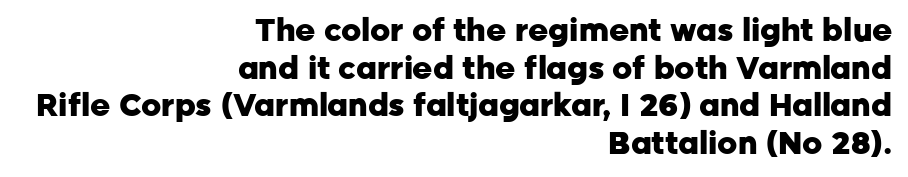
{"serif": "no", "italic": "no", "bold": "yes", "weight": "heavy", "width": "normal", "stroke_contrast": "low", "x_height": "medium", "monospaced": "no", "underline": "no", "align": "right", "line_spacing_ratio": 1.21, "letter_spacing": "normal", "letter_spacing_em": 0.0, "glyph_px": 31}
